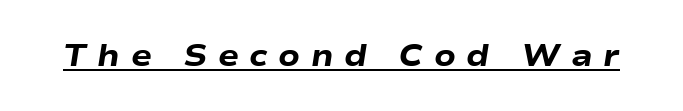
{"italic": "yes", "lean": "right", "slant_degrees": 9, "bold": "yes", "weight": "heavy", "width": "wide", "stroke_contrast": "low", "x_height": "medium", "monospaced": "no", "underline": "yes", "letter_spacing": "wide", "letter_spacing_em": 0.34, "glyph_px": 31}
